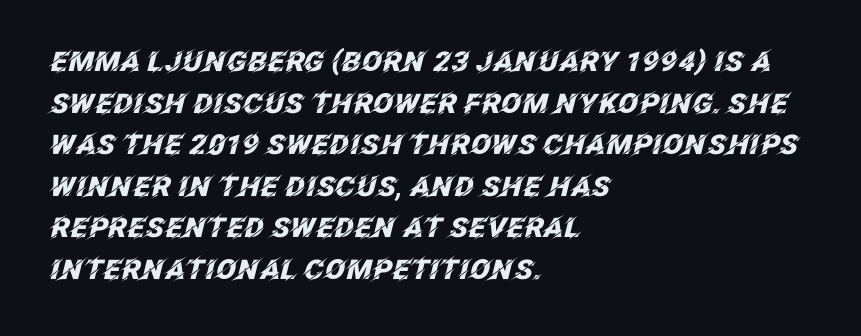
{"italic": "yes", "lean": "right", "slant_degrees": 12, "bold": "yes", "underline": "no", "align": "left", "line_spacing": "normal", "line_spacing_ratio": 1.54, "letter_spacing": "normal", "letter_spacing_em": 0.0, "glyph_px": 27}
